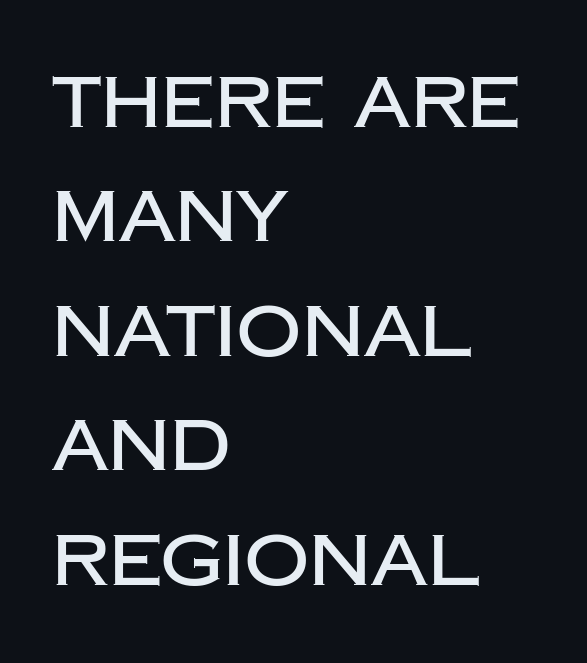
Q: Is the text italic (slanted)? A: No, it is upright.
Q: Is the typeface a serif or a sans-serif typeface? A: Sans-serif.
Q: Is the text underlined? A: No.
Q: How is the paragraph aligned? A: Left-aligned.
Q: Is the spacing between letters normal or unusually wide? A: Normal.
Q: Is the spacing between lines tight, normal or loose? A: Normal.
Q: Width (condensed, normal, or wide)? A: Normal.
Q: Stroke contrast? A: Low.
Q: x-height? A: Large.
Q: Monospaced? A: No.
